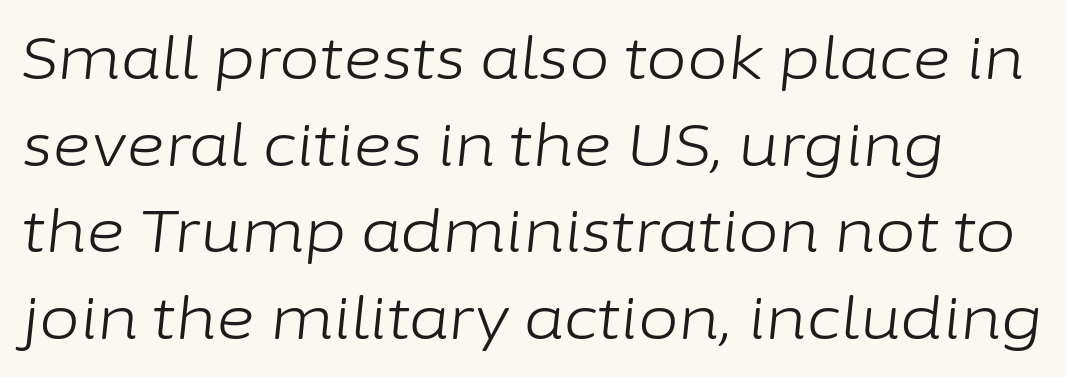
{"italic": "yes", "lean": "right", "slant_degrees": 6, "bold": "no", "weight": "light", "width": "normal", "stroke_contrast": "low", "x_height": "medium", "monospaced": "no", "underline": "no", "line_spacing": "normal", "line_spacing_ratio": 1.47, "letter_spacing": "normal", "letter_spacing_em": 0.0, "glyph_px": 59}
